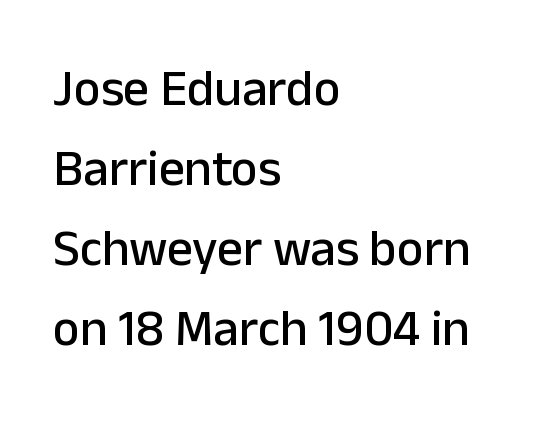
{"serif": "no", "italic": "no", "width": "normal", "stroke_contrast": "low", "x_height": "medium", "monospaced": "no", "underline": "no", "align": "left", "line_spacing": "normal", "line_spacing_ratio": 1.57, "letter_spacing": "normal", "letter_spacing_em": 0.0, "glyph_px": 51}
